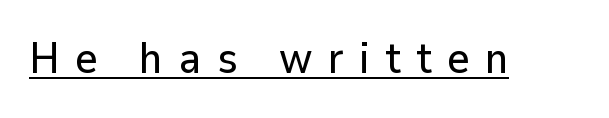
Q: Is the text italic (slanted)? A: No, it is upright.
Q: Is the typeface a serif or a sans-serif typeface? A: Sans-serif.
Q: Is the text underlined? A: Yes.
Q: Is the spacing between letters normal or unusually wide? A: Unusually wide.
Q: Width (condensed, normal, or wide)? A: Normal.
Q: Stroke contrast? A: Low.
Q: x-height? A: Medium.
Q: Monospaced? A: No.
